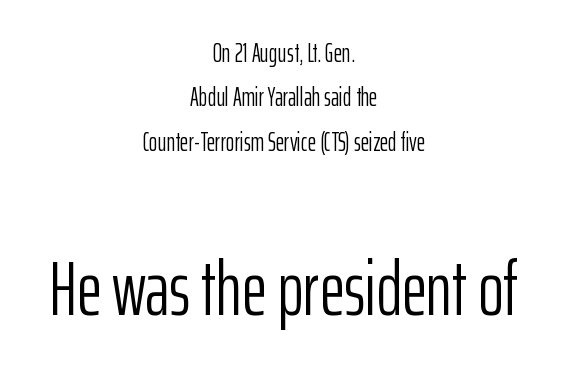
The image shows 77 px light, condensed sans-serif type, upright; set centered, line spacing 1.71x, normal letter spacing, not underlined; the second (bottom) block is 2.96x larger; low stroke contrast and a medium x-height.
